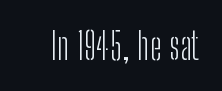
The image shows 37 px light, condensed sans-serif type, upright; set normal letter spacing, not underlined; low stroke contrast and a medium x-height.
